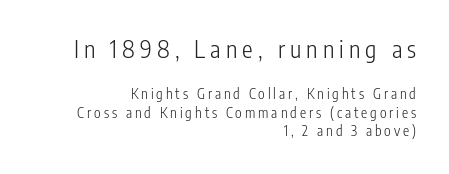
You can tell it's not italic because the verticals are truly vertical. Scale decreases going downward across the two blocks. Weight: not bold — regular or lighter. The tracking reads as deliberately expanded to a designer's eye. Interline gaps are of average width in this sample. Underline: absent.
